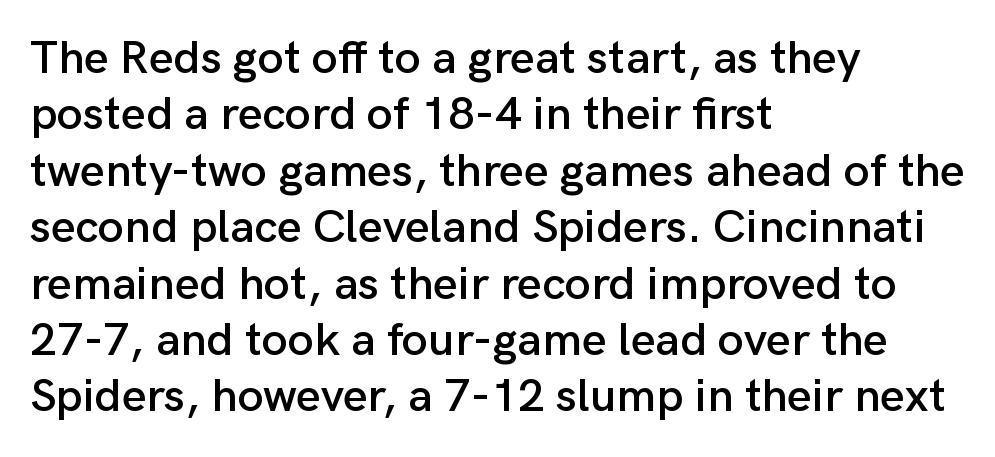
Short and long lines alike share a common starting point at left. Varying glyph widths throughout — classic text-font behaviour. Just letters on the line, the space beneath them empty. No feet cap the strokes, marking this as sans-serif type.
